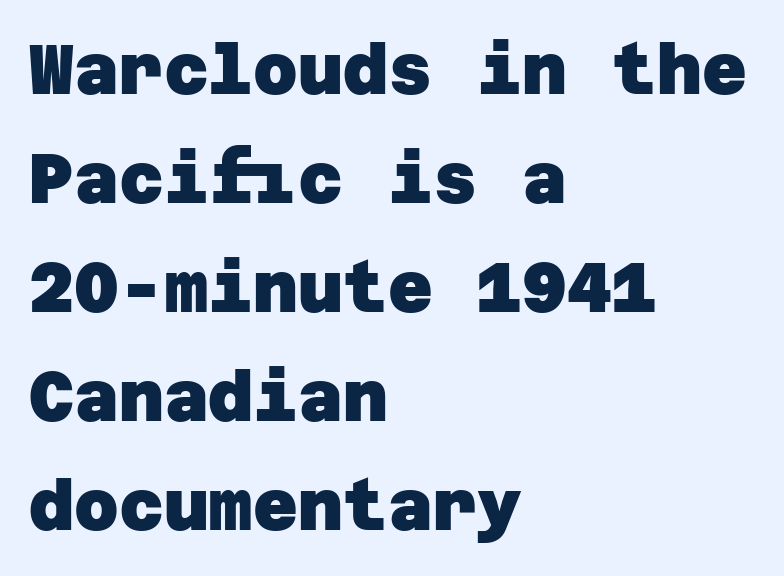
Leading: standard. Line beginnings align vertically; line endings do not. The tracking reads as untouched default to a designer's eye. The passage shown is not underscored anywhere. Are there feet on the stems? There aren't — it's a sans.
